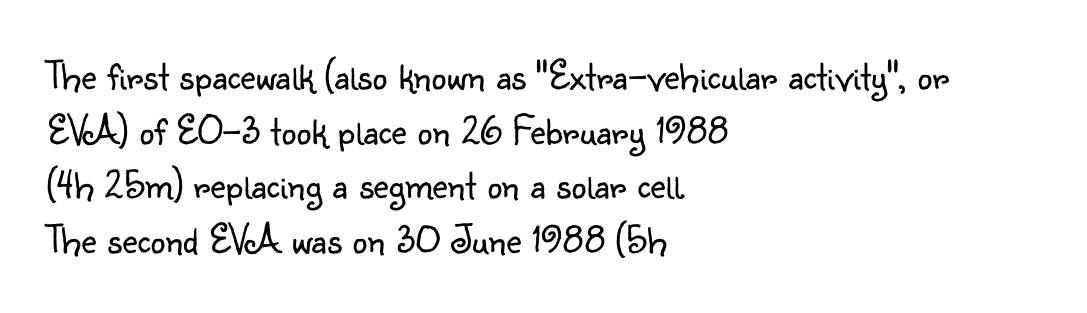
Q: Is the text bold? A: No.
Q: Is the text italic (slanted)? A: No, it is upright.
Q: Is the typeface a serif or a sans-serif typeface? A: Sans-serif.
Q: Is the text underlined? A: No.
Q: How is the paragraph aligned? A: Left-aligned.
Q: Is the spacing between letters normal or unusually wide? A: Normal.
Q: Is the spacing between lines tight, normal or loose? A: Normal.
Q: Width (condensed, normal, or wide)? A: Normal.
Q: Stroke contrast? A: Low.
Q: x-height? A: Small.
Q: Monospaced? A: No.
